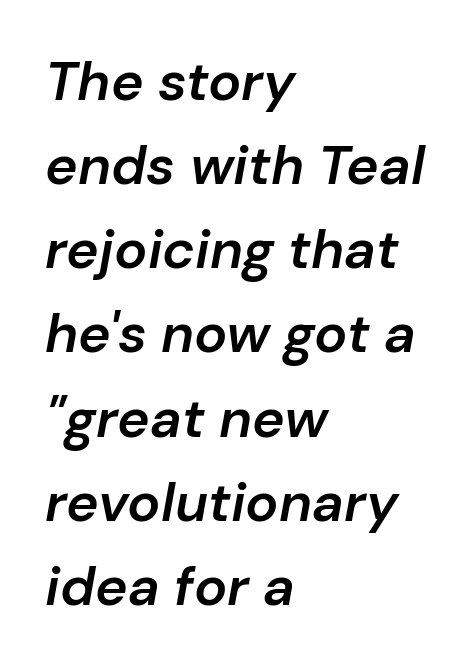
Varying glyph widths throughout — classic text-font behaviour. Does the leading feel generous? No, just average. Lines of text with bare space underneath. How heavy is the stroke? Medium-heavy — a semibold, shy of bold. Every row of glyphs begins at an identical x-position on the left. These lines were composed using italics.
